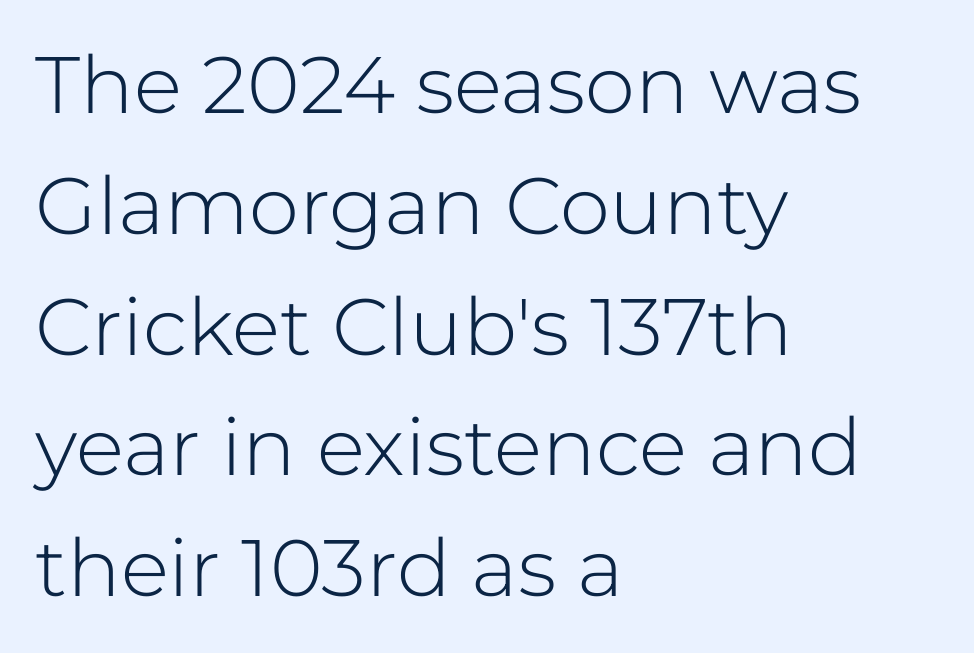
A normal amount of white space separates one row of letters from the next. A typesetter would call this proportional, since set widths differ per character. These lines are composed in type without serifs. The words here are not underlined.
